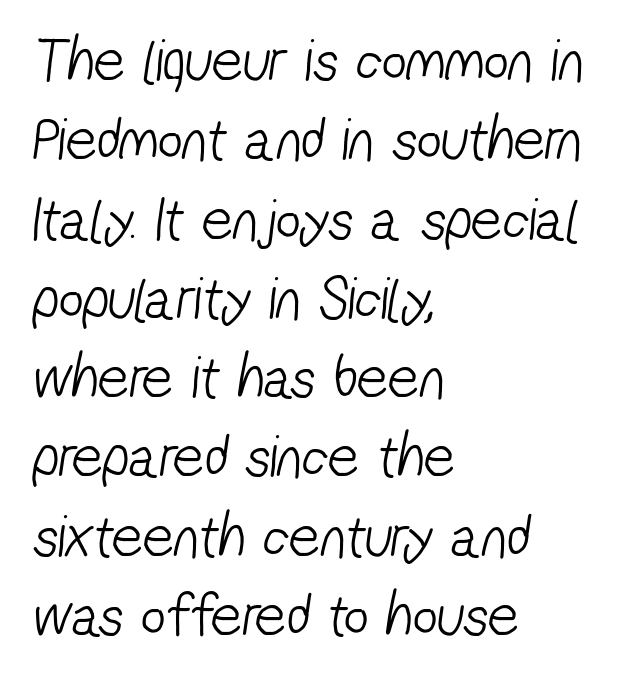
The image shows 61 px light, condensed sans-serif type; set left-aligned, normal line spacing (1.3x), normal letter spacing, not underlined; low stroke contrast and a medium x-height.
